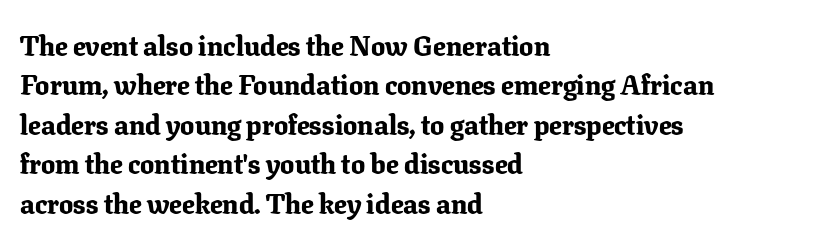
Q: Is the text bold? A: Yes.
Q: Is the text italic (slanted)? A: No, it is upright.
Q: Is the typeface a serif or a sans-serif typeface? A: Serif.
Q: Is the text underlined? A: No.
Q: How is the paragraph aligned? A: Left-aligned.
Q: Is the spacing between letters normal or unusually wide? A: Normal.
Q: Is the spacing between lines tight, normal or loose? A: Normal.
Q: Width (condensed, normal, or wide)? A: Normal.
Q: Stroke contrast? A: Low.
Q: x-height? A: Medium.
Q: Monospaced? A: No.
